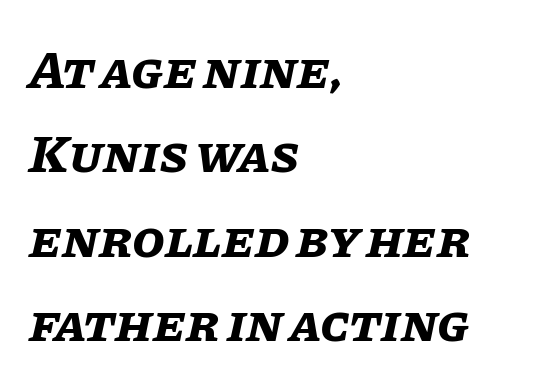
Q: Is the text bold? A: Yes.
Q: Is the text italic (slanted)? A: Yes, it leans right by about 11 degrees.
Q: Is the text underlined? A: No.
Q: How is the paragraph aligned? A: Left-aligned.
Q: Is the spacing between letters normal or unusually wide? A: Normal.
Q: Is the spacing between lines tight, normal or loose? A: Normal.
Q: Width (condensed, normal, or wide)? A: Normal.
Q: Stroke contrast? A: Low.
Q: x-height? A: Large.
Q: Monospaced? A: No.
